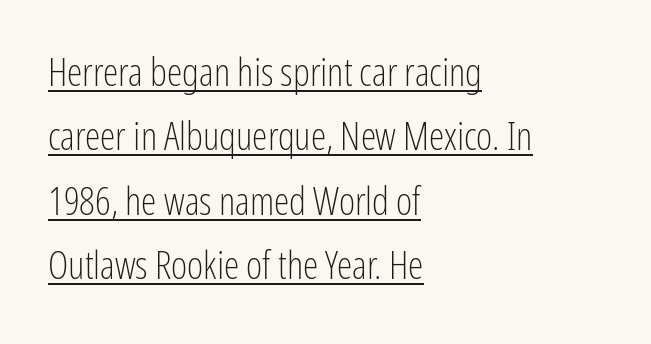
The image shows 39 px light, condensed sans-serif type, upright; set left-aligned, normal line spacing (1.65x), normal letter spacing, underlined; low stroke contrast and a medium x-height.
